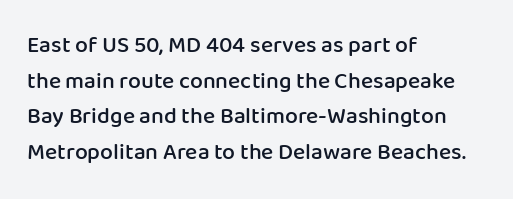
The image shows 23 px text type, upright; set left-aligned, normal line spacing (1.55x), normal letter spacing, not underlined.
